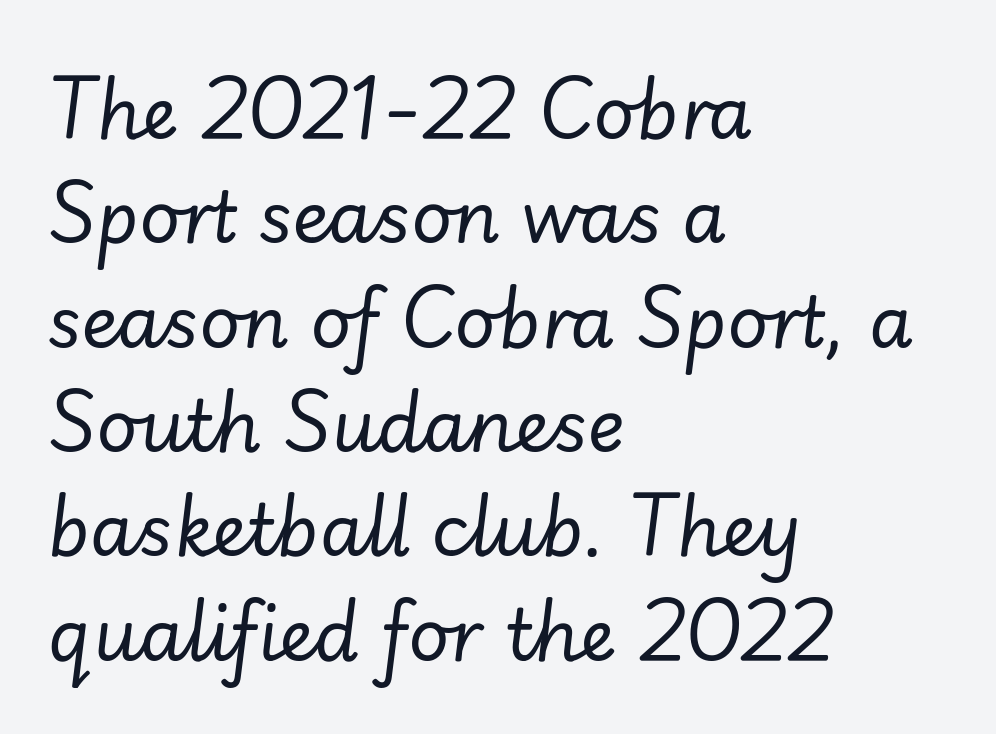
Q: Is the text bold? A: No.
Q: Is the text italic (slanted)? A: Yes, it leans right by about 7 degrees.
Q: Is the text underlined? A: No.
Q: How is the paragraph aligned? A: Left-aligned.
Q: Is the spacing between letters normal or unusually wide? A: Normal.
Q: Is the spacing between lines tight, normal or loose? A: Normal.
Q: Width (condensed, normal, or wide)? A: Normal.
Q: Stroke contrast? A: Low.
Q: x-height? A: Small.
Q: Monospaced? A: No.
